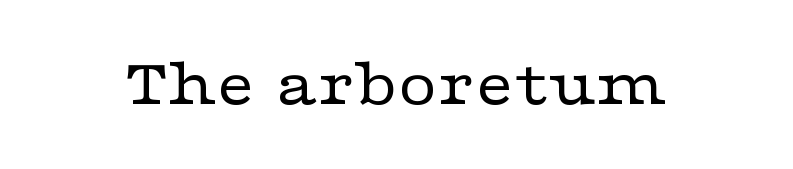
{"serif": "yes", "italic": "no", "bold": "no", "weight": "regular", "width": "wide", "stroke_contrast": "low", "x_height": "medium", "monospaced": "no", "underline": "no", "letter_spacing": "normal", "letter_spacing_em": 0.0, "glyph_px": 68}
